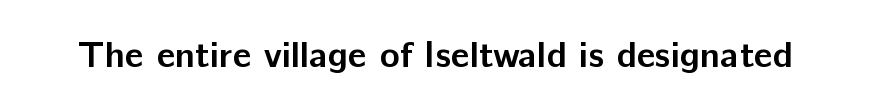
The image shows 37 px semibold sans-serif type, upright; set normal letter spacing, not underlined; low stroke contrast and a medium x-height.
